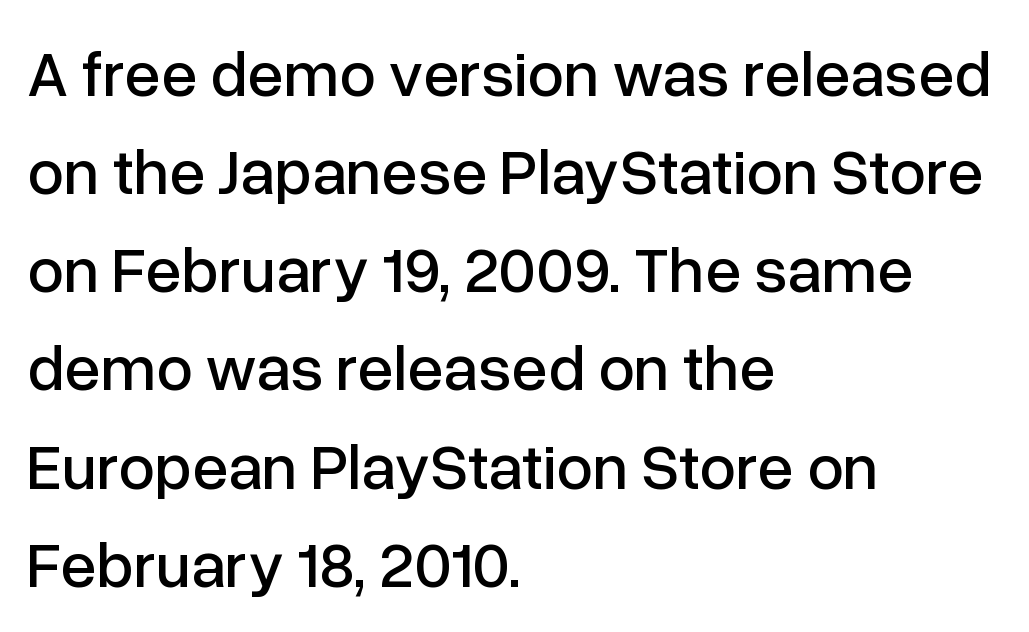
The image shows 65 px sans-serif type, upright; set left-aligned, normal line spacing (1.51x), normal letter spacing, not underlined; low stroke contrast and a medium x-height.
